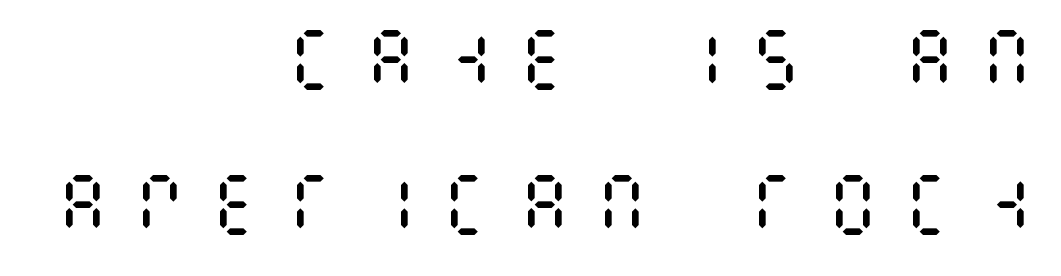
The image shows 67 px regular-weight, condensed type, upright; set right-aligned, loose line spacing (2.16x), unusually wide letter spacing (+0.35 em), not underlined; medium stroke contrast and a large x-height.
